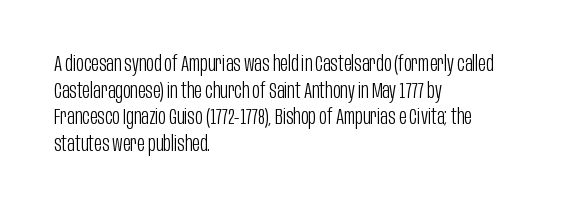
The image shows 21 px text type, upright; set left-aligned, normal line spacing (1.27x), normal letter spacing, not underlined.
